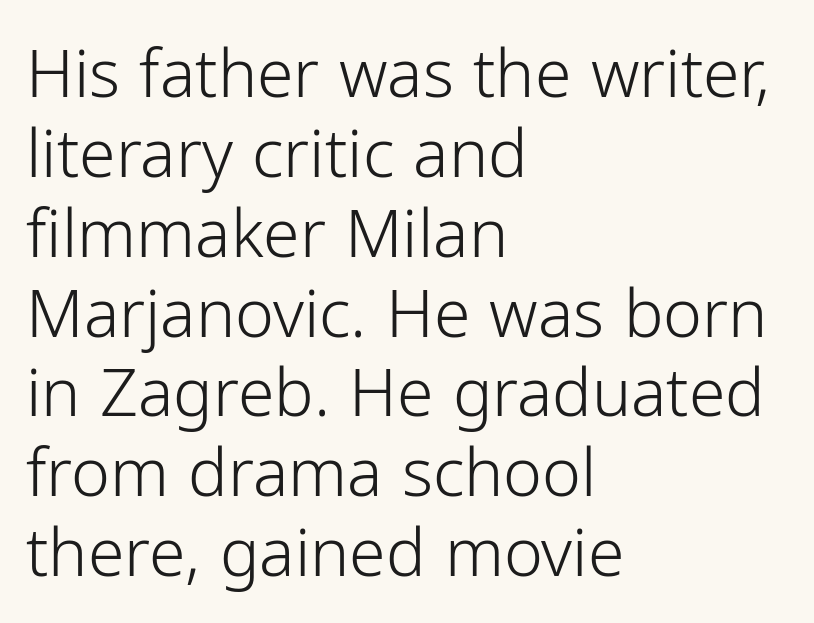
Q: Is the text bold? A: No.
Q: Is the text italic (slanted)? A: No, it is upright.
Q: Is the typeface a serif or a sans-serif typeface? A: Sans-serif.
Q: Is the text underlined? A: No.
Q: How is the paragraph aligned? A: Left-aligned.
Q: Is the spacing between letters normal or unusually wide? A: Normal.
Q: Width (condensed, normal, or wide)? A: Normal.
Q: Stroke contrast? A: Low.
Q: x-height? A: Medium.
Q: Monospaced? A: No.
